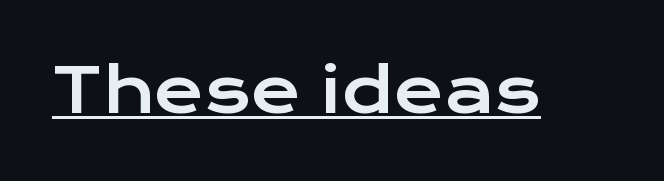
{"serif": "no", "italic": "no", "width": "wide", "stroke_contrast": "low", "x_height": "medium", "monospaced": "no", "underline": "yes", "letter_spacing": "normal", "letter_spacing_em": 0.0, "glyph_px": 61}
